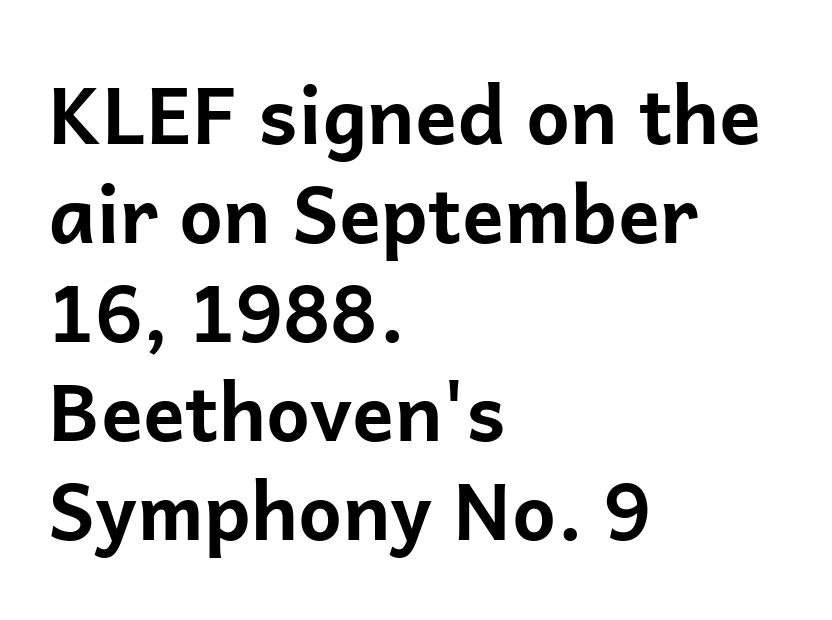
Q: Is the text bold? A: Yes.
Q: Is the text italic (slanted)? A: No, it is upright.
Q: Is the typeface a serif or a sans-serif typeface? A: Sans-serif.
Q: Is the text underlined? A: No.
Q: How is the paragraph aligned? A: Left-aligned.
Q: Is the spacing between letters normal or unusually wide? A: Normal.
Q: Is the spacing between lines tight, normal or loose? A: Normal.
Q: Width (condensed, normal, or wide)? A: Normal.
Q: Stroke contrast? A: Low.
Q: x-height? A: Medium.
Q: Monospaced? A: No.
